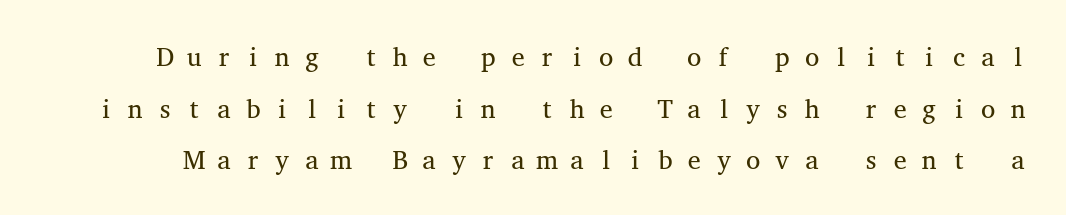
Notice the wide empty band between every row — that's loose leading. Summary of weight: not heavy and not bold. Does the lettering tilt? It doesn't — this is upright. Spacing between characters has been opened up far beyond the box default. The strip under each line holds only bare page.
